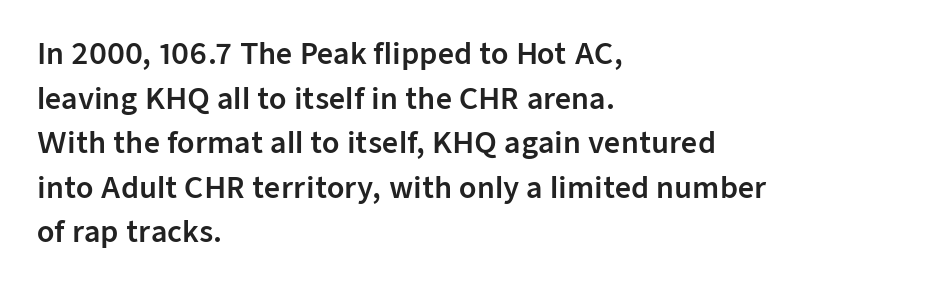
The passage shown is typed in a proportional face where columns would drift. The letters sit at their default tracking, neither squeezed nor spread. This is roman type, the default non-slanted kind. Every row of glyphs begins at an identical x-position on the left.
